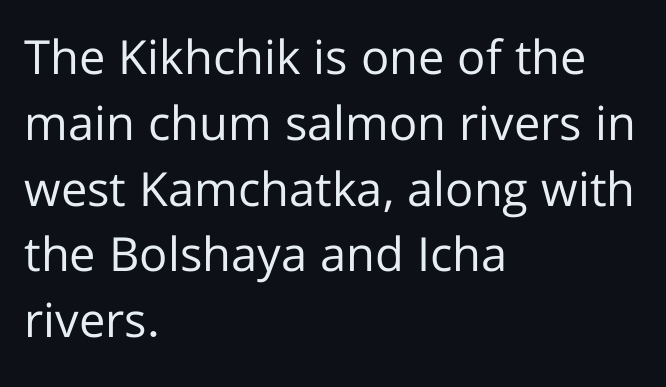
{"serif": "no", "italic": "no", "bold": "no", "weight": "regular", "width": "normal", "stroke_contrast": "low", "x_height": "medium", "monospaced": "no", "underline": "no", "align": "left", "line_spacing": "normal", "line_spacing_ratio": 1.4, "letter_spacing": "normal", "letter_spacing_em": 0.0, "glyph_px": 47}
